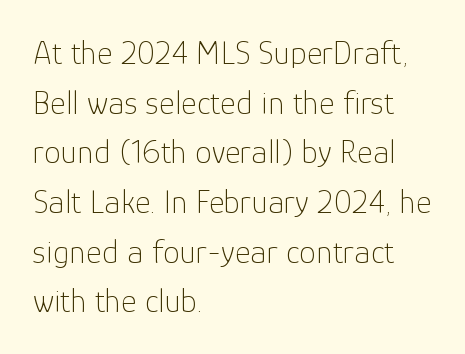
Q: Is the text bold? A: No.
Q: Is the text italic (slanted)? A: No, it is upright.
Q: Is the typeface a serif or a sans-serif typeface? A: Sans-serif.
Q: Is the text underlined? A: No.
Q: How is the paragraph aligned? A: Left-aligned.
Q: Is the spacing between letters normal or unusually wide? A: Normal.
Q: Is the spacing between lines tight, normal or loose? A: Normal.
Q: Width (condensed, normal, or wide)? A: Normal.
Q: Stroke contrast? A: Low.
Q: x-height? A: Medium.
Q: Monospaced? A: No.
